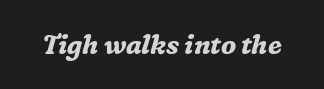
Q: Is the text bold? A: Yes.
Q: Is the text italic (slanted)? A: Yes, it leans right by about 16 degrees.
Q: Is the text underlined? A: No.
Q: Is the spacing between letters normal or unusually wide? A: Normal.
